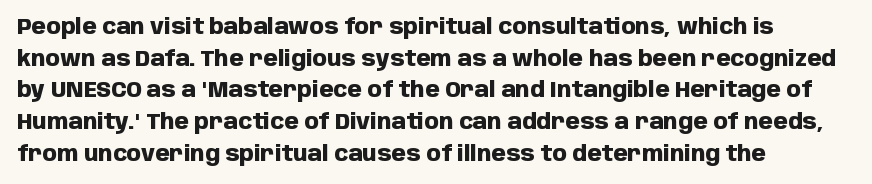
This is roman type, the default non-slanted kind. Observe the ordinary spacing: letters are neighbours, not strangers. The space between consecutive lines is moderate. Leftover space on each line is placed entirely after the last word. The string is rendered with underlining switched off. What weight is shown? A full bold with thick strokes.
